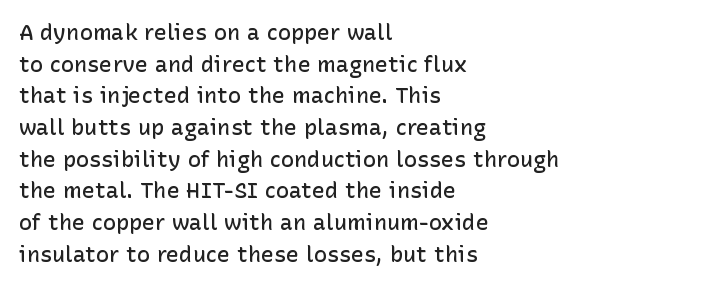
The passage shown stacks its lines at a standard gap. Beneath every word, the page is bare. The compositor pushed each line to the left boundary. Tall strokes in this sample are plumb rather than angled.
